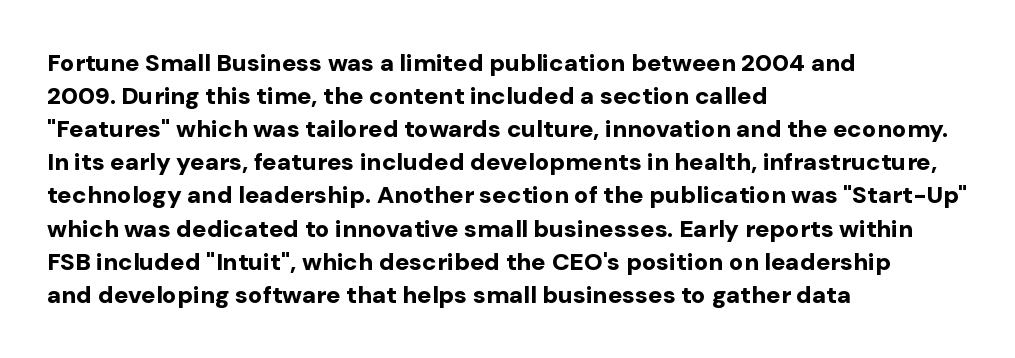
The image shows 24 px bold type, upright; set left-aligned, normal line spacing (1.38x), normal letter spacing, not underlined.
